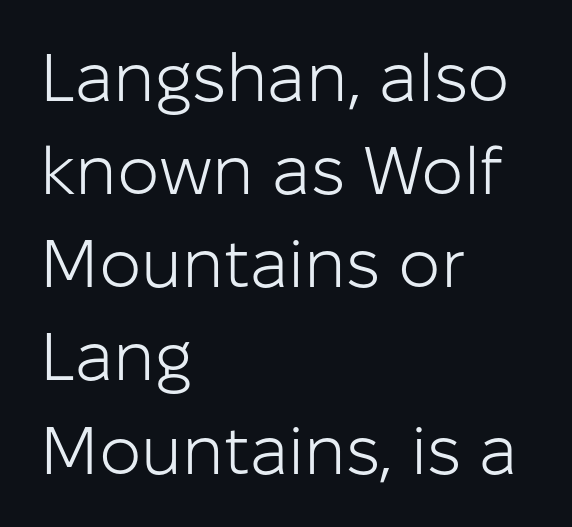
The image shows 67 px light sans-serif type, upright; set left-aligned, normal line spacing (1.39x), normal letter spacing, not underlined; low stroke contrast and a medium x-height.
